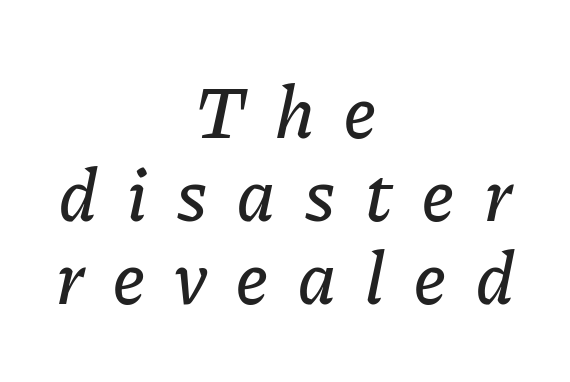
Between one letter and the next there's a generous, obvious gap. Beneath every word, the page is bare. The block of text is dense from top to bottom, with scant space between rows. The letters advance in unequal steps, a hallmark of proportional type. Casual observation: everything's sitting right in the middle.
